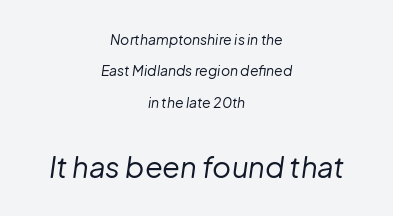
The image shows 29 px regular-weight type, italic (leaning right); set centered, loose line spacing (2.24x), normal letter spacing, not underlined; the second (bottom) block is 2.07x larger; low stroke contrast and a medium x-height.
